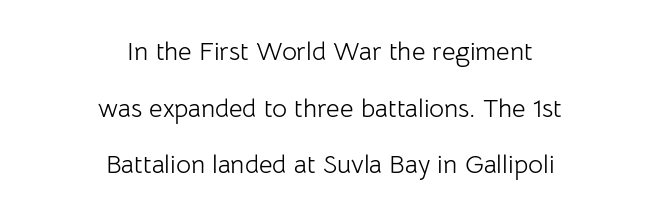
Type without underlining. Regarding leading, the lines here are spaced well apart. A typesetter would mark this as roman, not italic. The strokes carry an ordinary text weight at most. Neither beginnings nor endings align; midpoints do. Spacing between characters is what you'd get straight out of the box.
